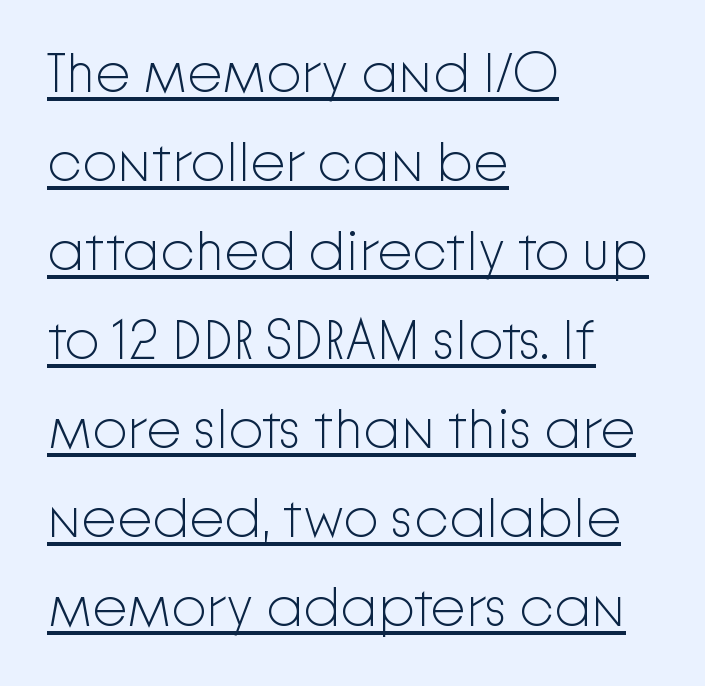
Q: Is the text bold? A: No.
Q: Is the text italic (slanted)? A: No, it is upright.
Q: Is the typeface a serif or a sans-serif typeface? A: Sans-serif.
Q: Is the text underlined? A: Yes.
Q: How is the paragraph aligned? A: Left-aligned.
Q: Is the spacing between letters normal or unusually wide? A: Normal.
Q: Is the spacing between lines tight, normal or loose? A: Normal.
Q: Width (condensed, normal, or wide)? A: Normal.
Q: Stroke contrast? A: Low.
Q: x-height? A: Medium.
Q: Monospaced? A: No.
